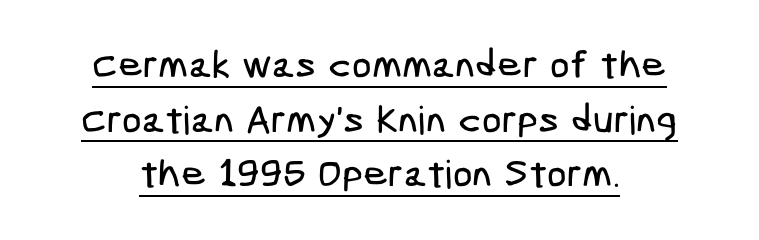
{"serif": "no", "width": "condensed", "stroke_contrast": "low", "x_height": "medium", "underline": "yes", "line_spacing": "normal", "line_spacing_ratio": 1.4, "letter_spacing": "normal", "letter_spacing_em": 0.0, "glyph_px": 39}
